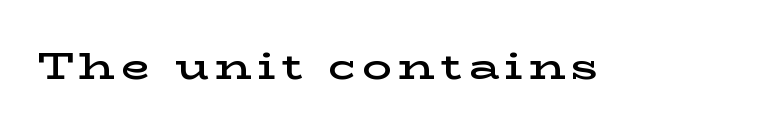
The image shows 37 px semibold, wide serif type, upright; set not underlined; low stroke contrast and a medium x-height.
